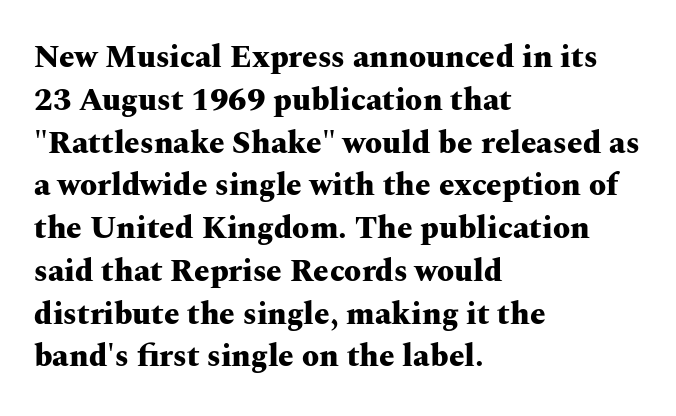
{"serif": "yes", "italic": "no", "bold": "yes", "weight": "heavy", "width": "wide", "stroke_contrast": "medium", "x_height": "medium", "monospaced": "no", "underline": "no", "align": "left", "line_spacing": "normal", "line_spacing_ratio": 1.38, "letter_spacing": "normal", "letter_spacing_em": 0.0, "glyph_px": 31}
